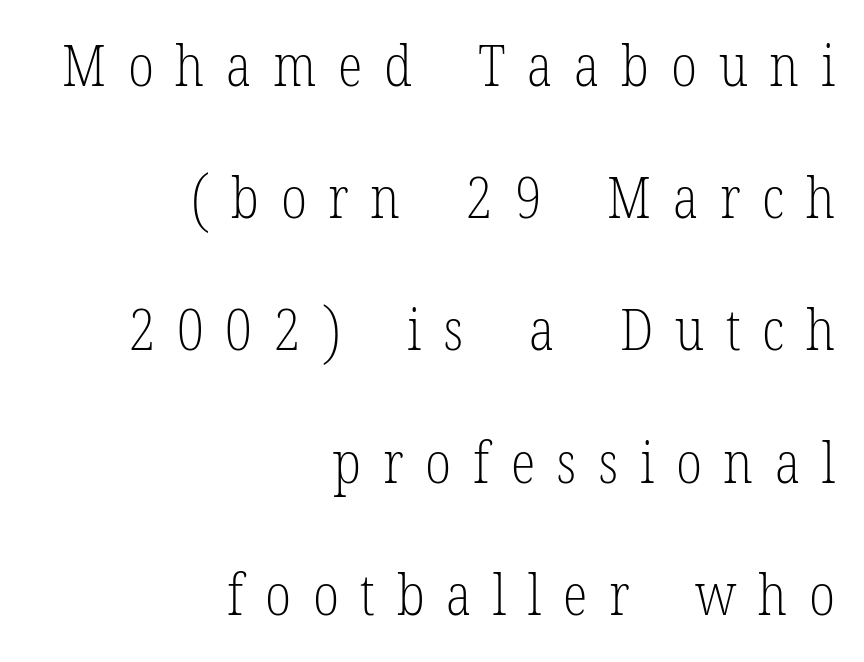
The image shows 57 px light, condensed serif type, upright; set right-aligned, loose line spacing (2.32x), unusually wide letter spacing (+0.38 em), not underlined; low stroke contrast and a medium x-height.
